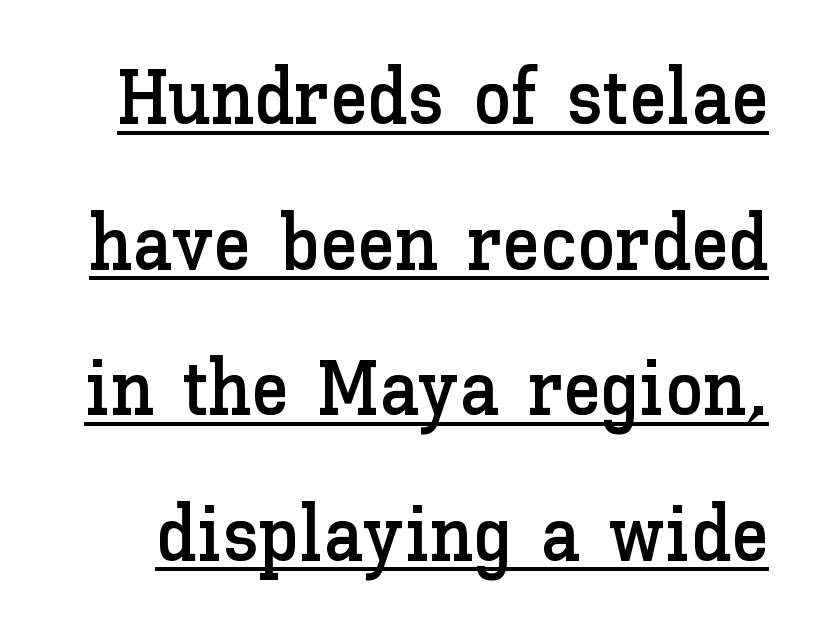
{"italic": "no", "width": "normal", "stroke_contrast": "low", "x_height": "medium", "monospaced": "no", "underline": "yes", "line_spacing_ratio": 1.89, "letter_spacing": "normal", "letter_spacing_em": 0.0, "glyph_px": 77}
